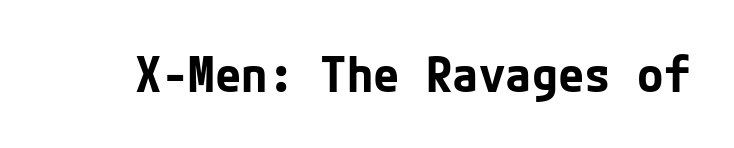
The image shows 48 px bold sans-serif type, upright; set normal letter spacing, not underlined; low stroke contrast and a medium x-height.
